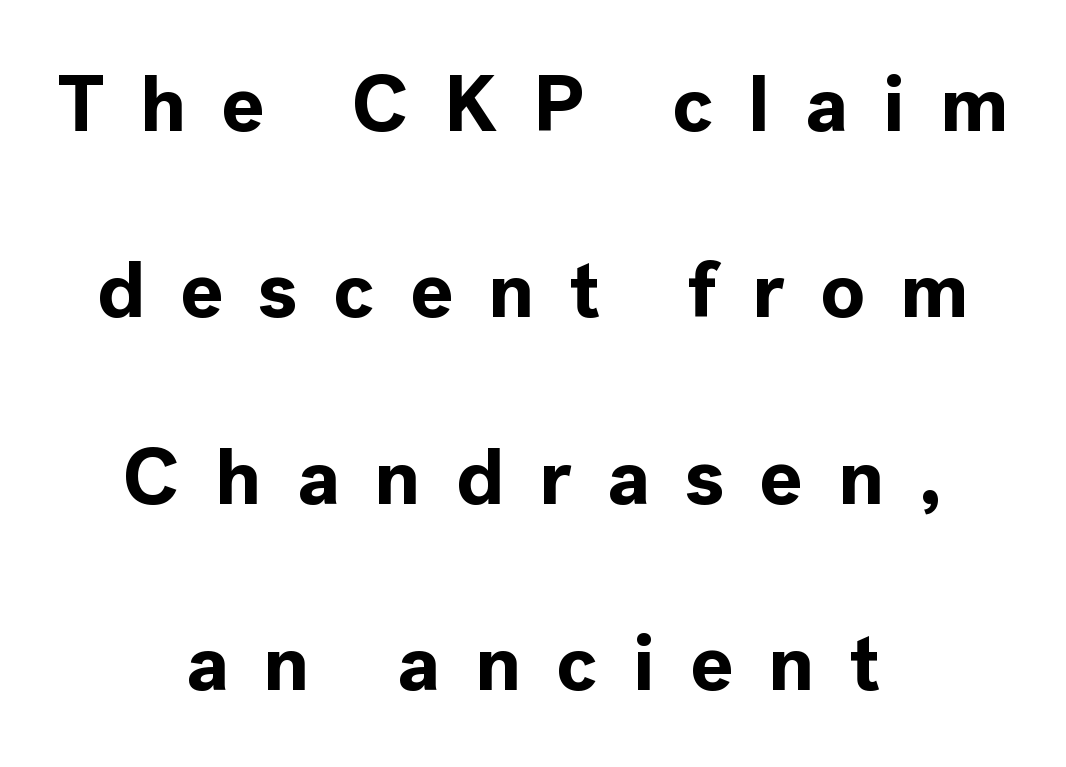
{"serif": "no", "italic": "no", "bold": "yes", "weight": "bold", "width": "normal", "x_height": "medium", "monospaced": "no", "underline": "no", "align": "center", "line_spacing": "loose", "line_spacing_ratio": 2.33, "letter_spacing": "wide", "letter_spacing_em": 0.44, "glyph_px": 80}
